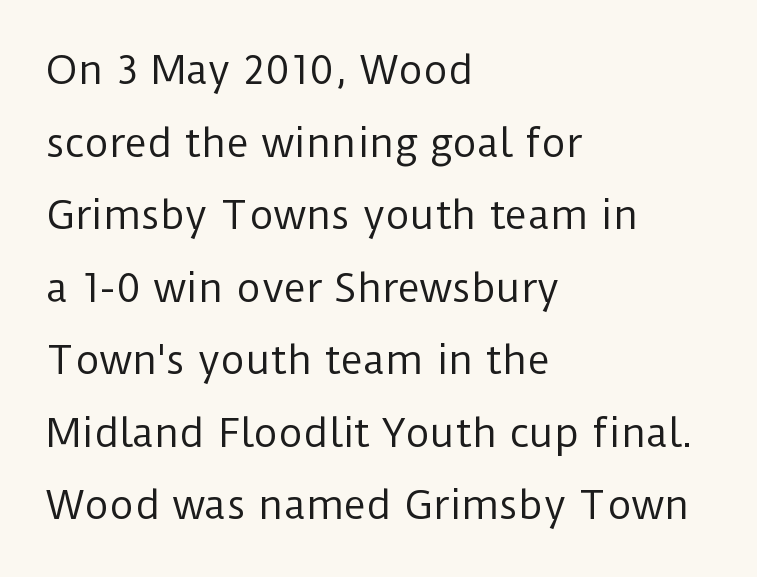
The image shows 38 px regular-weight sans-serif type, upright; set left-aligned, loose line spacing (1.91x), normal letter spacing, not underlined; low stroke contrast and a medium x-height.
